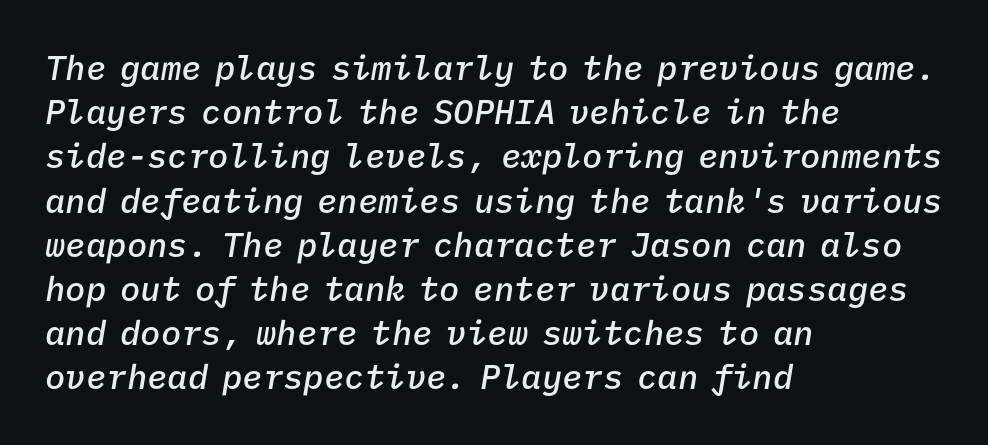
Q: Is the text bold? A: Semi-bold.
Q: Is the text italic (slanted)? A: Yes, it leans right by about 9 degrees.
Q: Is the text underlined? A: No.
Q: How is the paragraph aligned? A: Left-aligned.
Q: Is the spacing between letters normal or unusually wide? A: Normal.
Q: Is the spacing between lines tight, normal or loose? A: Normal.
Q: Width (condensed, normal, or wide)? A: Normal.
Q: Stroke contrast? A: Low.
Q: x-height? A: Medium.
Q: Monospaced? A: Yes.
